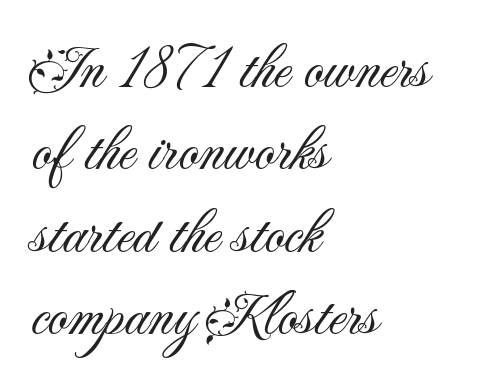
Q: Is the text bold? A: No.
Q: Is the text italic (slanted)? A: Yes.
Q: Is the typeface a serif or a sans-serif typeface? A: Sans-serif.
Q: Is the text underlined? A: No.
Q: How is the paragraph aligned? A: Left-aligned.
Q: Is the spacing between letters normal or unusually wide? A: Normal.
Q: Is the spacing between lines tight, normal or loose? A: Normal.
Q: Width (condensed, normal, or wide)? A: Normal.
Q: Stroke contrast? A: Medium.
Q: x-height? A: Small.
Q: Monospaced? A: No.
